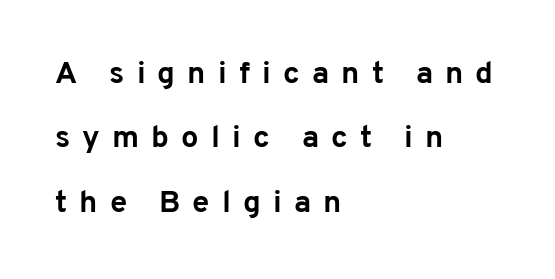
Q: Is the text bold? A: Yes.
Q: Is the text italic (slanted)? A: No, it is upright.
Q: Is the typeface a serif or a sans-serif typeface? A: Sans-serif.
Q: Is the text underlined? A: No.
Q: How is the paragraph aligned? A: Left-aligned.
Q: Is the spacing between letters normal or unusually wide? A: Unusually wide.
Q: Is the spacing between lines tight, normal or loose? A: Loose.
Q: Width (condensed, normal, or wide)? A: Normal.
Q: Stroke contrast? A: Low.
Q: x-height? A: Medium.
Q: Monospaced? A: No.
